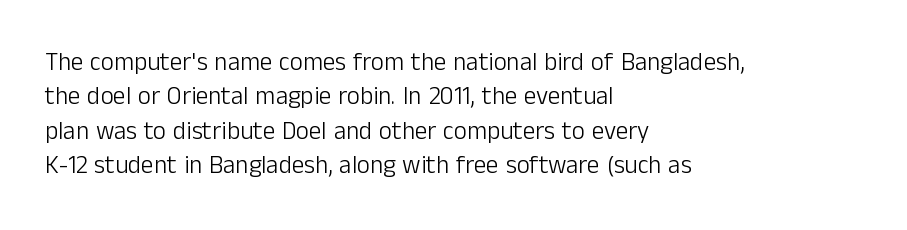
Spacing between characters is what you'd get straight out of the box. The passage shown is not underscored anywhere. The lines in this sample share a left origin and differ only in where they stop. The lines sit at an ordinary, default distance from one another. Is the type heavy? It reads as light-to-regular instead.
